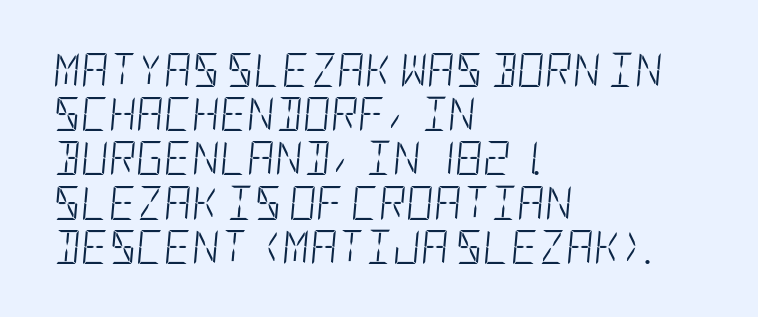
Q: Is the text bold? A: No.
Q: Is the text italic (slanted)? A: Yes, it leans right by about 5 degrees.
Q: Is the text underlined? A: No.
Q: How is the paragraph aligned? A: Left-aligned.
Q: Is the spacing between letters normal or unusually wide? A: Normal.
Q: Is the spacing between lines tight, normal or loose? A: Normal.
Q: Width (condensed, normal, or wide)? A: Condensed.
Q: Stroke contrast? A: Low.
Q: x-height? A: Large.
